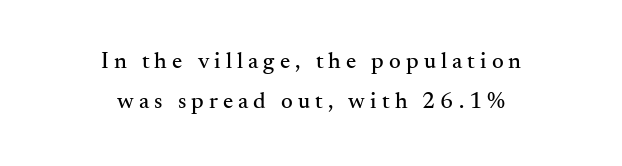
Q: Is the text italic (slanted)? A: No, it is upright.
Q: Is the text underlined? A: No.
Q: How is the paragraph aligned? A: Centered.
Q: Is the spacing between letters normal or unusually wide? A: Unusually wide.
